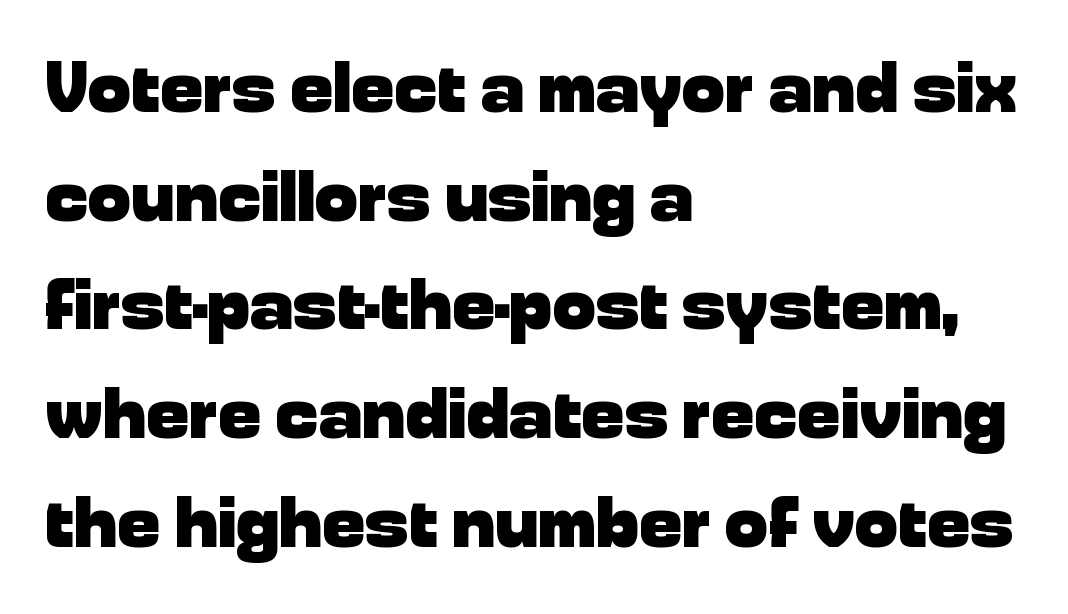
The image shows 72 px heavy sans-serif type, upright; set left-aligned, normal line spacing (1.51x), normal letter spacing, not underlined; low stroke contrast and a medium x-height.
